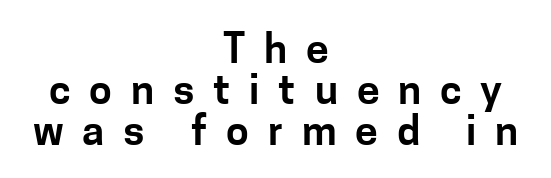
Q: Is the text italic (slanted)? A: No, it is upright.
Q: Is the typeface a serif or a sans-serif typeface? A: Sans-serif.
Q: Is the text underlined? A: No.
Q: How is the paragraph aligned? A: Centered.
Q: Is the spacing between letters normal or unusually wide? A: Unusually wide.
Q: Is the spacing between lines tight, normal or loose? A: Tight.
Q: Width (condensed, normal, or wide)? A: Normal.
Q: Stroke contrast? A: Low.
Q: x-height? A: Medium.
Q: Monospaced? A: No.
